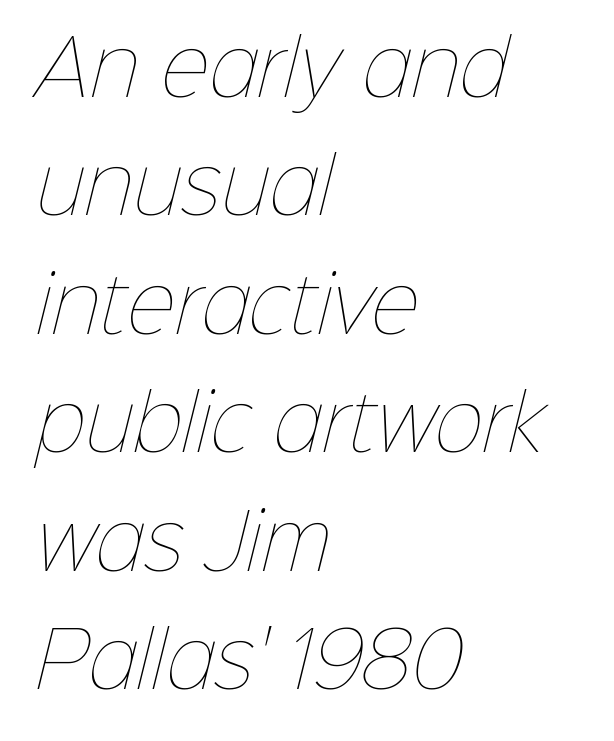
Q: Is the text bold? A: No.
Q: Is the text underlined? A: No.
Q: How is the paragraph aligned? A: Left-aligned.
Q: Is the spacing between letters normal or unusually wide? A: Normal.
Q: Is the spacing between lines tight, normal or loose? A: Normal.
Q: Width (condensed, normal, or wide)? A: Normal.
Q: Stroke contrast? A: Low.
Q: x-height? A: Medium.
Q: Monospaced? A: No.
